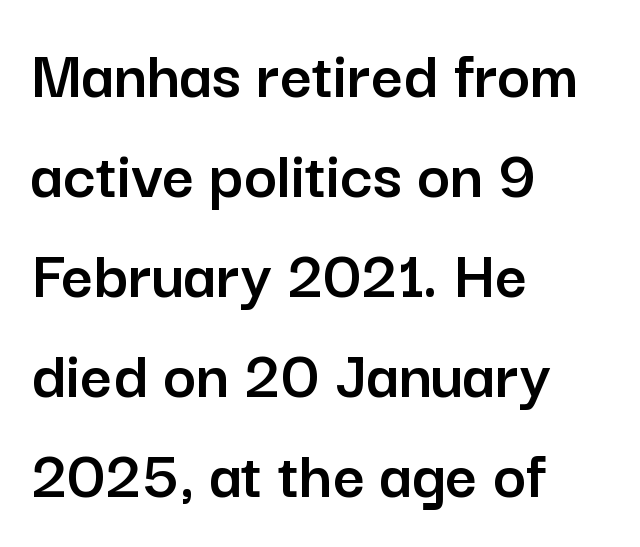
{"serif": "no", "italic": "no", "width": "normal", "stroke_contrast": "low", "x_height": "medium", "monospaced": "no", "underline": "no", "align": "left", "line_spacing": "normal", "line_spacing_ratio": 1.43, "letter_spacing": "normal", "letter_spacing_em": 0.0, "glyph_px": 70}
